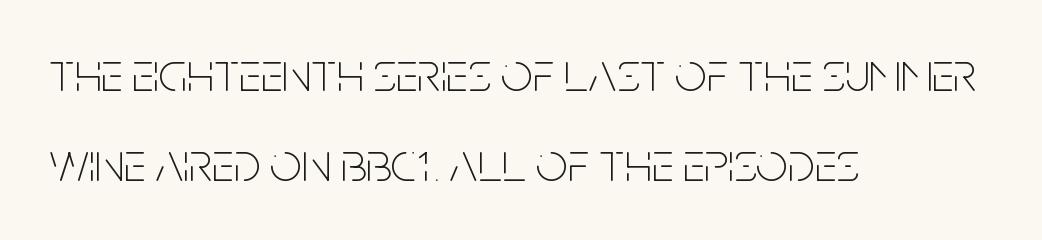
The passage shown is typed in a proportional face where columns would drift. A typesetter would mark this as roman, not italic. One-word summary of the alignment: left. Is the letter spacing exaggerated? No — it looks like the ordinary default.
